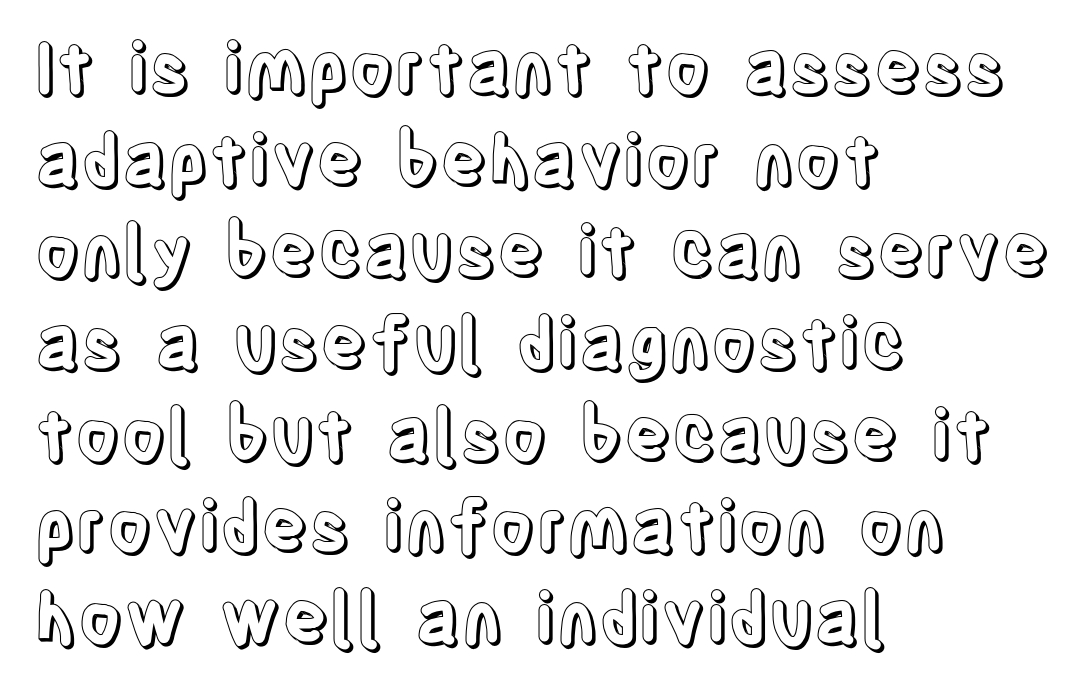
The image shows 70 px condensed type, upright; set left-aligned, normal line spacing (1.31x), normal letter spacing, not underlined; a large x-height.
